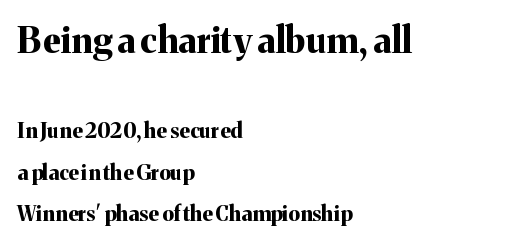
The image shows 36 px bold serif type, upright; set left-aligned, loose line spacing (1.98x), normal letter spacing, not underlined; the first (top) block is 1.71x larger; medium stroke contrast and a medium x-height.
